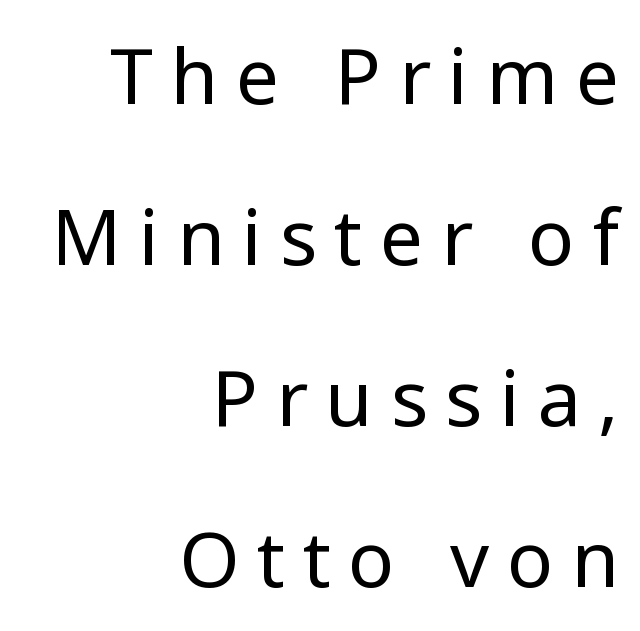
Posture: straight, roman, zero tilt. What stands out about the letter spacing? Its width — letters are far apart. Which margin do the lines hug? The right one — the left edge is uneven. Serifs: no, the terminals of the letterforms are clean. The passage shown is typed in a proportional face where columns would drift. Weight: regular or lighter.
